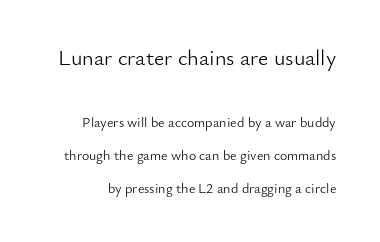
Q: Is the text bold? A: No.
Q: Is the text italic (slanted)? A: No, it is upright.
Q: Is the text underlined? A: No.
Q: Is the spacing between letters normal or unusually wide? A: Normal.
Q: Is the spacing between lines tight, normal or loose? A: Loose.
Q: Which block of text is set in a larger size, the first (top) or the second (bottom)? A: The first (top) one.
